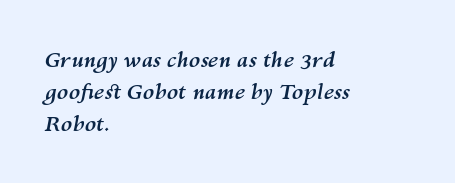
Q: Is the text bold? A: Yes.
Q: Is the text italic (slanted)? A: Yes, it leans right by about 10 degrees.
Q: Is the text underlined? A: No.
Q: How is the paragraph aligned? A: Left-aligned.
Q: Is the spacing between letters normal or unusually wide? A: Normal.
Q: Is the spacing between lines tight, normal or loose? A: Normal.
